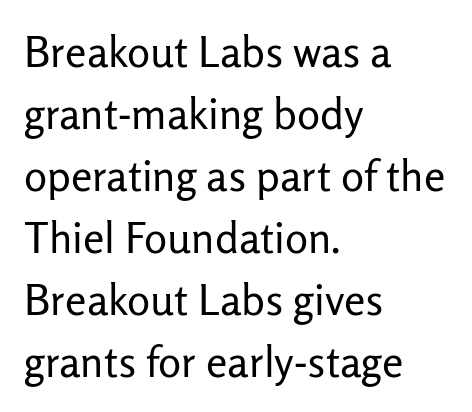
Alignment: flush left. Letters have the restrained weight of plain body copy at most. Whoever set this chose a conventional vertical rhythm. Unlike italic type, these characters show no tilt at all. The passage shown is typed in a proportional face where columns would drift. Descenders are the only things crossing below the line.
